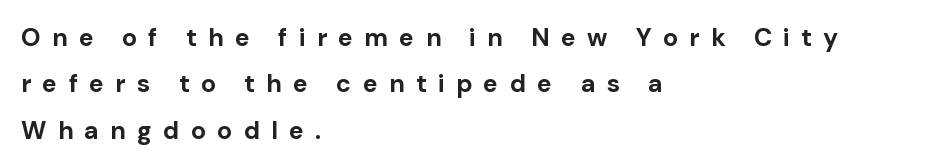
{"italic": "no", "bold": "yes", "underline": "no", "align": "left", "line_spacing_ratio": 1.86, "letter_spacing": "wide", "letter_spacing_em": 0.45, "glyph_px": 25}
